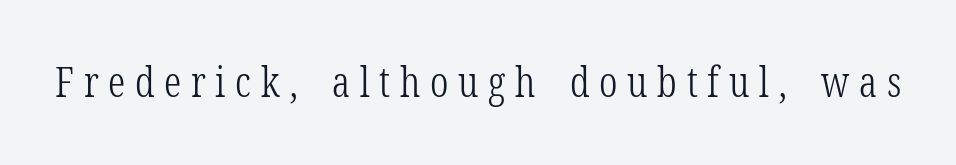
The image shows 42 px light, condensed serif type, upright; set unusually wide letter spacing (+0.23 em), not underlined; low stroke contrast and a medium x-height.
